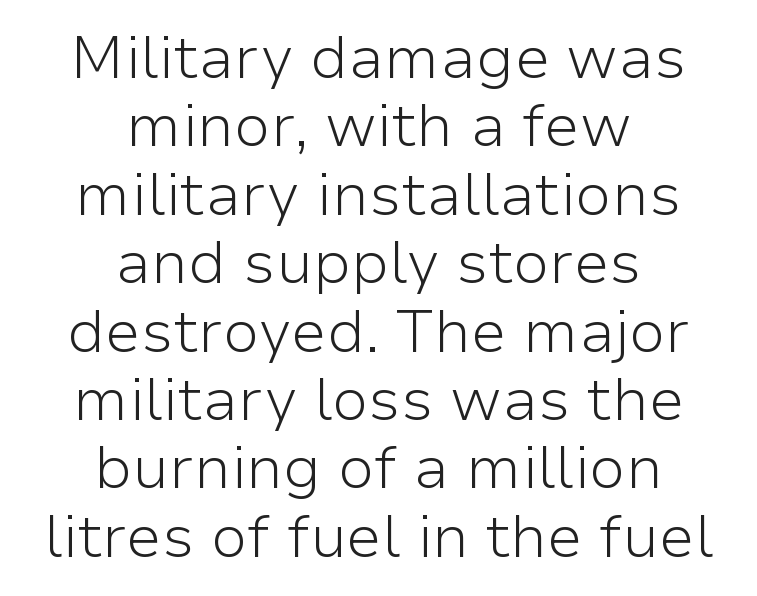
The image shows 60 px light sans-serif type, upright; set centered, tight line spacing (1.14x), normal letter spacing, not underlined; low stroke contrast and a medium x-height.
